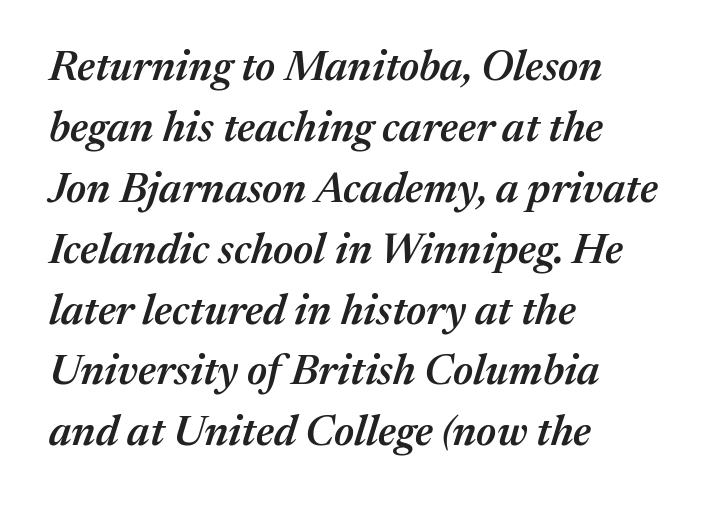
The image shows 42 px semibold type, italic (leaning right); set left-aligned, normal line spacing (1.45x), normal letter spacing, not underlined; medium stroke contrast and a medium x-height.
